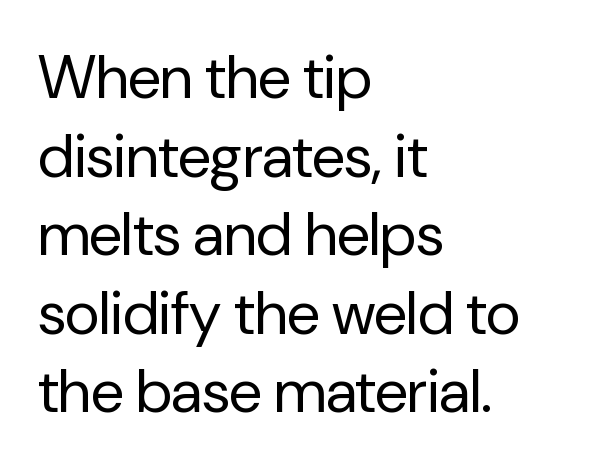
Q: Is the text bold? A: No.
Q: Is the text italic (slanted)? A: No, it is upright.
Q: Is the typeface a serif or a sans-serif typeface? A: Sans-serif.
Q: Is the text underlined? A: No.
Q: How is the paragraph aligned? A: Left-aligned.
Q: Is the spacing between letters normal or unusually wide? A: Normal.
Q: Is the spacing between lines tight, normal or loose? A: Normal.
Q: Width (condensed, normal, or wide)? A: Normal.
Q: Stroke contrast? A: Low.
Q: x-height? A: Medium.
Q: Monospaced? A: No.
